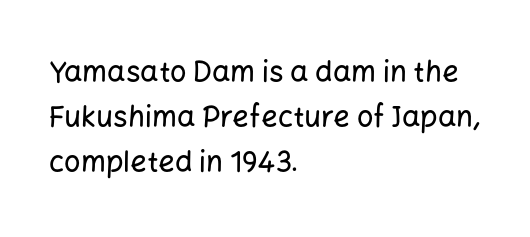
Q: Is the text italic (slanted)? A: No, it is upright.
Q: Is the typeface a serif or a sans-serif typeface? A: Sans-serif.
Q: Is the text underlined? A: No.
Q: How is the paragraph aligned? A: Left-aligned.
Q: Is the spacing between letters normal or unusually wide? A: Normal.
Q: Is the spacing between lines tight, normal or loose? A: Normal.
Q: Width (condensed, normal, or wide)? A: Normal.
Q: Stroke contrast? A: Low.
Q: x-height? A: Medium.
Q: Monospaced? A: No.
